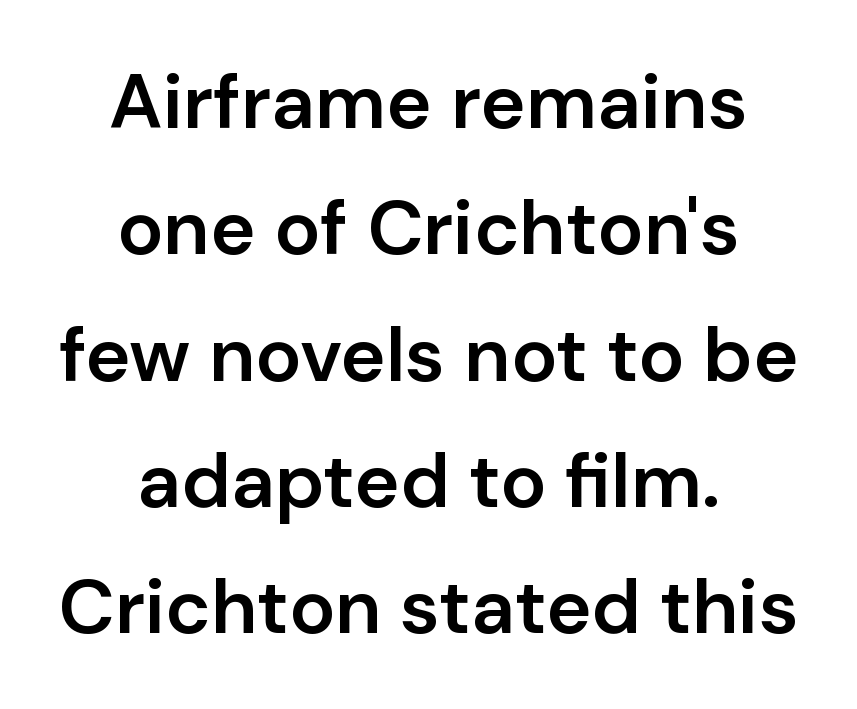
The image shows 77 px semibold sans-serif type, upright; set centered, normal line spacing (1.64x), normal letter spacing, not underlined; low stroke contrast and a medium x-height.
